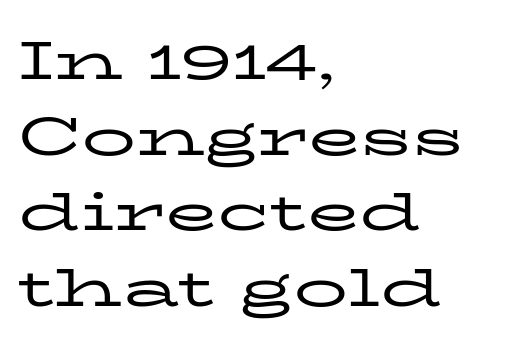
{"serif": "yes", "italic": "no", "bold": "no", "weight": "regular", "width": "wide", "stroke_contrast": "low", "x_height": "medium", "monospaced": "no", "underline": "no", "align": "left", "line_spacing": "normal", "line_spacing_ratio": 1.4, "letter_spacing": "normal", "letter_spacing_em": 0.0, "glyph_px": 54}
